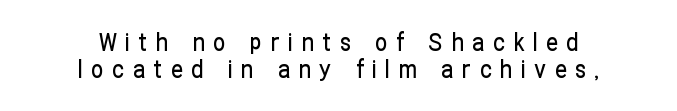
The image shows 24 px text type, upright; set centered, tight line spacing (1.12x), unusually wide letter spacing (+0.36 em), not underlined.
